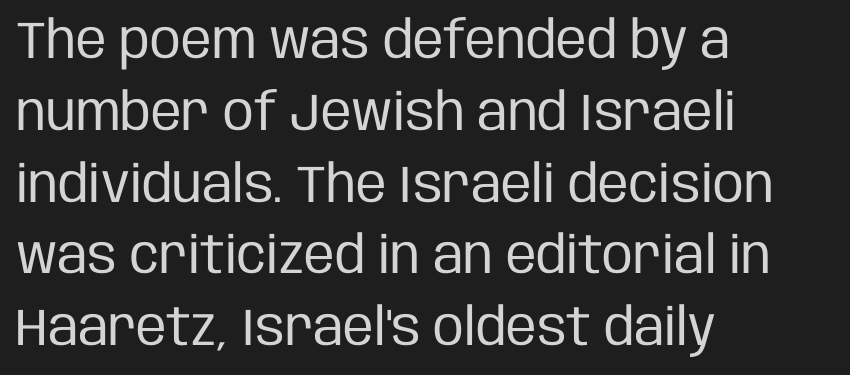
The image shows 52 px regular-weight, condensed sans-serif type, upright; set left-aligned, normal line spacing (1.38x), normal letter spacing, not underlined; low stroke contrast and a large x-height.
